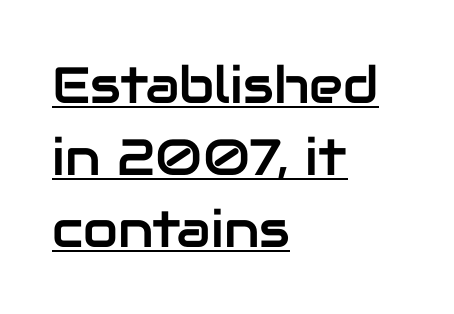
The image shows 51 px sans-serif type, upright; set left-aligned, normal line spacing (1.41x), normal letter spacing, underlined; low stroke contrast and a medium x-height.
